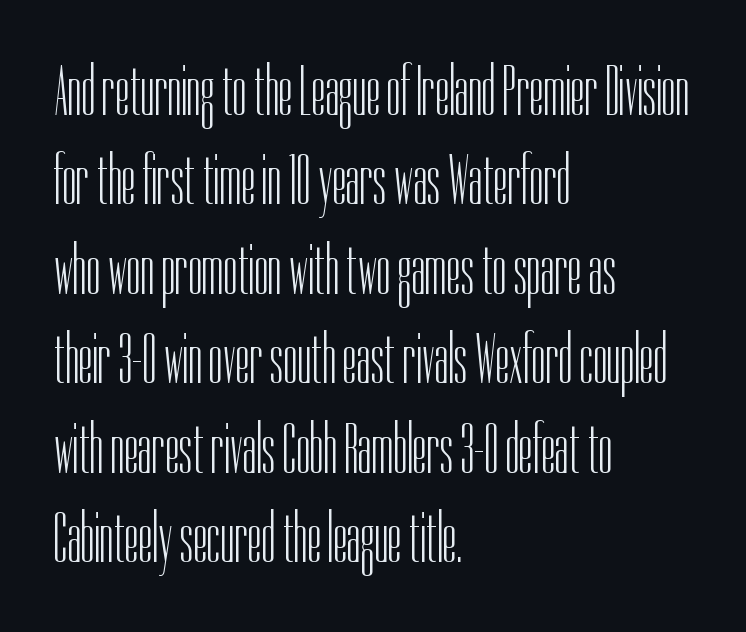
{"serif": "no", "italic": "no", "bold": "no", "weight": "light", "width": "condensed", "stroke_contrast": "low", "x_height": "medium", "monospaced": "no", "underline": "no", "align": "left", "line_spacing": "normal", "line_spacing_ratio": 1.26, "letter_spacing": "normal", "letter_spacing_em": 0.0, "glyph_px": 71}
